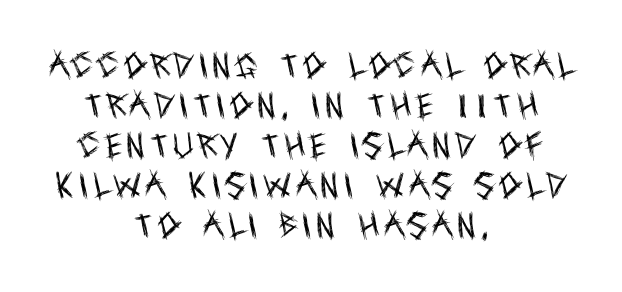
{"serif": "no", "italic": "no", "bold": "no", "weight": "regular", "width": "condensed", "x_height": "large", "monospaced": "no", "underline": "no", "align": "center", "line_spacing": "normal", "line_spacing_ratio": 1.43, "glyph_px": 28}
